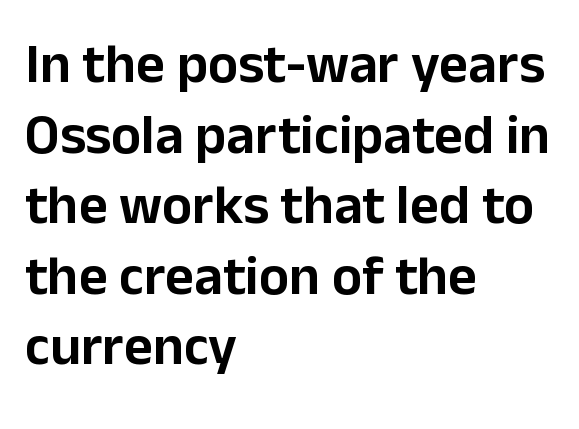
{"serif": "no", "italic": "no", "width": "normal", "stroke_contrast": "low", "x_height": "medium", "monospaced": "no", "underline": "no", "align": "left", "line_spacing": "normal", "line_spacing_ratio": 1.26, "letter_spacing": "normal", "letter_spacing_em": 0.0, "glyph_px": 56}
